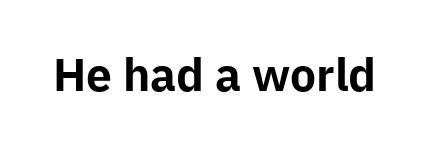
Q: Is the text bold? A: Yes.
Q: Is the text italic (slanted)? A: No, it is upright.
Q: Is the typeface a serif or a sans-serif typeface? A: Sans-serif.
Q: Is the text underlined? A: No.
Q: Is the spacing between letters normal or unusually wide? A: Normal.
Q: Width (condensed, normal, or wide)? A: Normal.
Q: Stroke contrast? A: Low.
Q: x-height? A: Medium.
Q: Monospaced? A: No.
